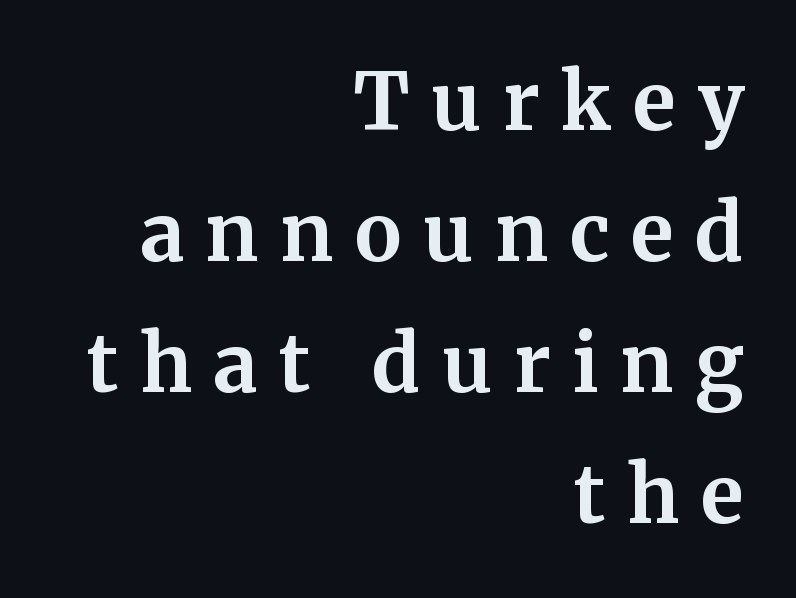
Q: Is the text bold? A: Yes.
Q: Is the text italic (slanted)? A: No, it is upright.
Q: Is the typeface a serif or a sans-serif typeface? A: Serif.
Q: Is the text underlined? A: No.
Q: How is the paragraph aligned? A: Right-aligned.
Q: Is the spacing between letters normal or unusually wide? A: Unusually wide.
Q: Is the spacing between lines tight, normal or loose? A: Normal.
Q: Width (condensed, normal, or wide)? A: Normal.
Q: Stroke contrast? A: Medium.
Q: x-height? A: Medium.
Q: Monospaced? A: No.
